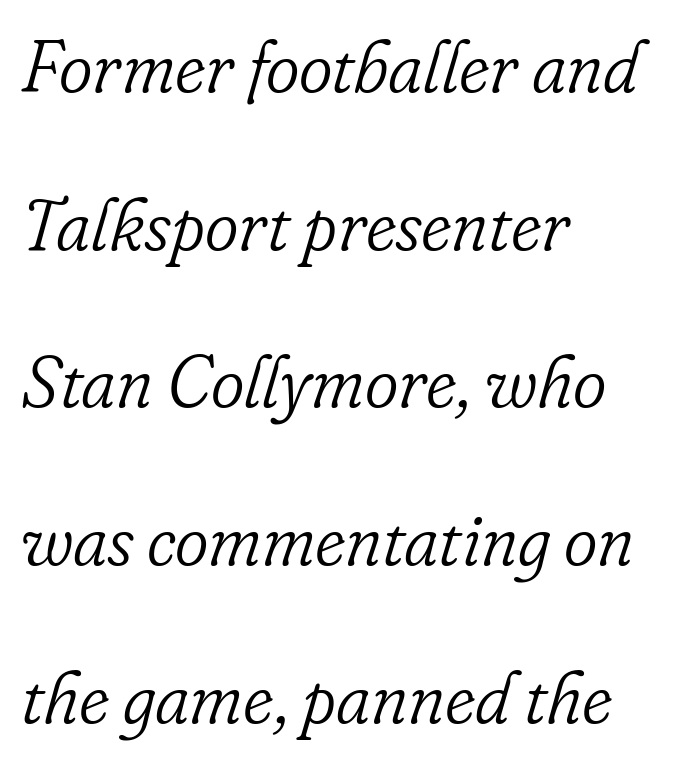
The image shows 72 px light serif type, italic (leaning right); set left-aligned, loose line spacing (2.19x), normal letter spacing, not underlined; low stroke contrast and a small x-height.
